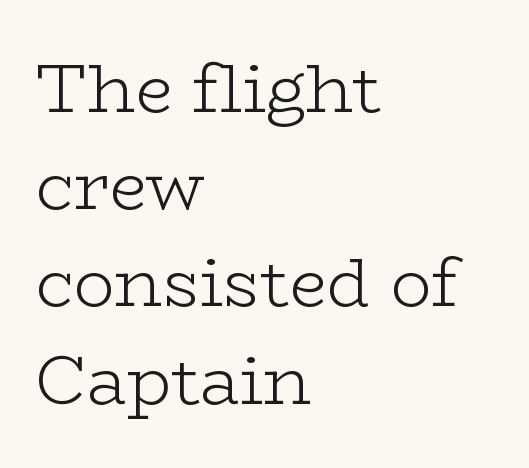
The leading is moderate, giving the passage an even texture. In terms of letterspacing, this is plain default setting. Letters have the restrained weight of plain body copy at most. Serif or sans? Serif — the stroke terminals have little feet. Spacing verdict: proportional, widths tailored to each character. Italic: no, the glyphs are upright roman.
